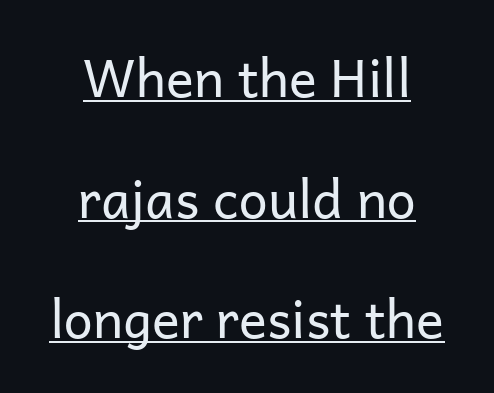
{"serif": "no", "italic": "no", "bold": "no", "weight": "regular", "width": "normal", "stroke_contrast": "low", "x_height": "medium", "monospaced": "no", "underline": "yes", "align": "center", "line_spacing": "loose", "line_spacing_ratio": 2.32, "letter_spacing": "normal", "letter_spacing_em": 0.0, "glyph_px": 52}
